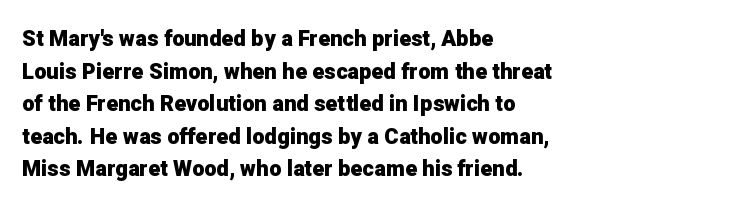
The image shows 22 px bold type, upright; set left-aligned, normal line spacing (1.48x), normal letter spacing, not underlined.
